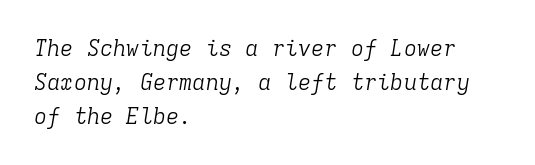
Q: Is the text bold? A: No.
Q: Is the text italic (slanted)? A: Yes, it leans right by about 9 degrees.
Q: Is the text underlined? A: No.
Q: How is the paragraph aligned? A: Left-aligned.
Q: Is the spacing between letters normal or unusually wide? A: Normal.
Q: Is the spacing between lines tight, normal or loose? A: Normal.
